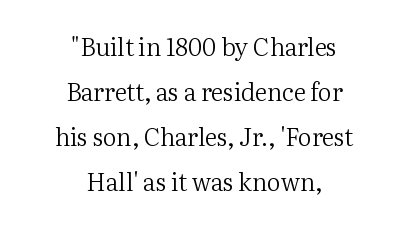
Ink coverage per letter is moderate at most. The words here are not underlined. Leftover space on each line is divided equally before and after the words. The passage shown has conventional tracking throughout. Do the letters lean? They stand straight.
